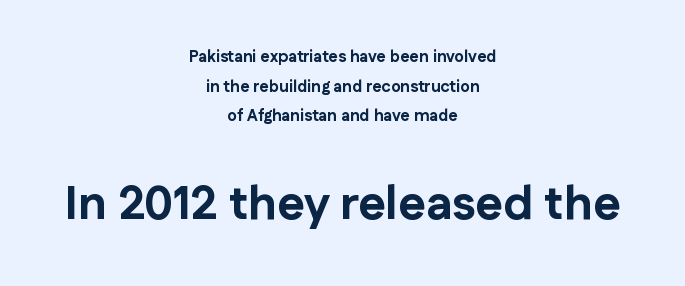
{"serif": "no", "italic": "no", "bold": "yes", "weight": "bold", "width": "normal", "stroke_contrast": "low", "x_height": "medium", "monospaced": "no", "underline": "no", "align": "center", "line_spacing_ratio": 1.85, "letter_spacing": "normal", "letter_spacing_em": 0.0, "larger_block": "second", "size_ratio": 2.94, "glyph_px": 47}
